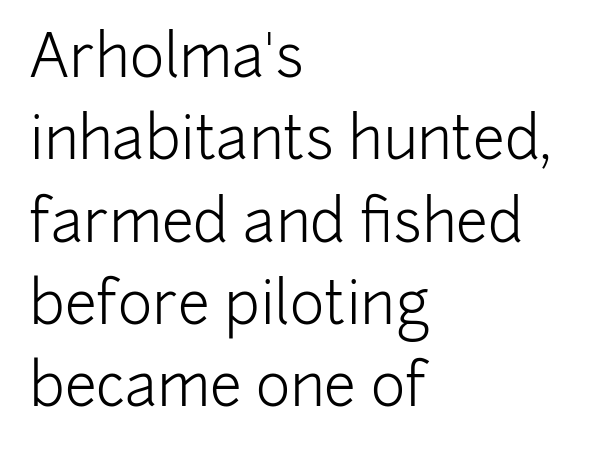
The image shows 58 px light sans-serif type, upright; set left-aligned, normal line spacing (1.42x), normal letter spacing, not underlined; low stroke contrast and a medium x-height.
